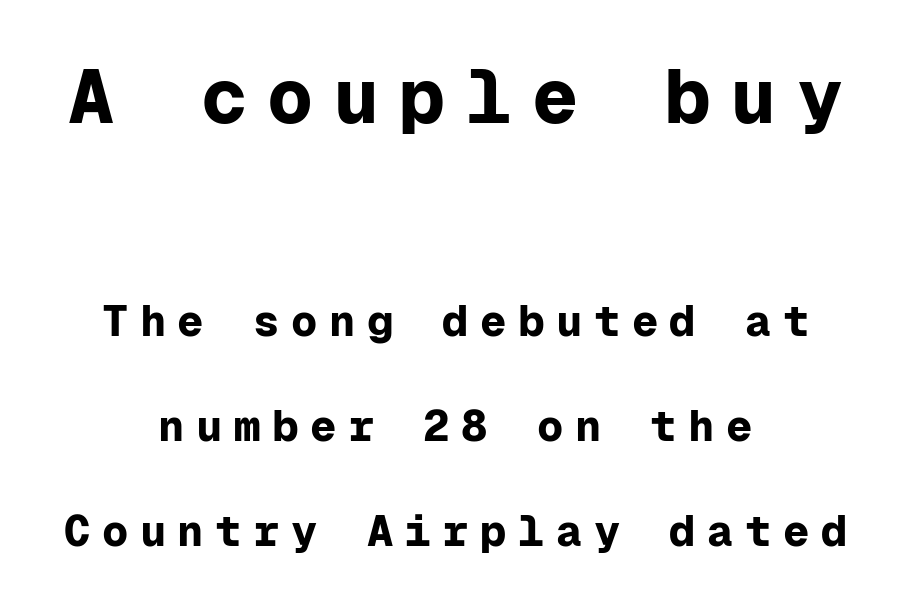
Q: Is the text bold? A: Yes.
Q: Is the text italic (slanted)? A: No, it is upright.
Q: Is the typeface a serif or a sans-serif typeface? A: Sans-serif.
Q: Is the text underlined? A: No.
Q: How is the paragraph aligned? A: Centered.
Q: Is the spacing between letters normal or unusually wide? A: Unusually wide.
Q: Is the spacing between lines tight, normal or loose? A: Loose.
Q: Which block of text is set in a larger size, the first (top) or the second (bottom)? A: The first (top) one.
Q: Width (condensed, normal, or wide)? A: Normal.
Q: Stroke contrast? A: Low.
Q: x-height? A: Medium.
Q: Monospaced? A: Yes.
